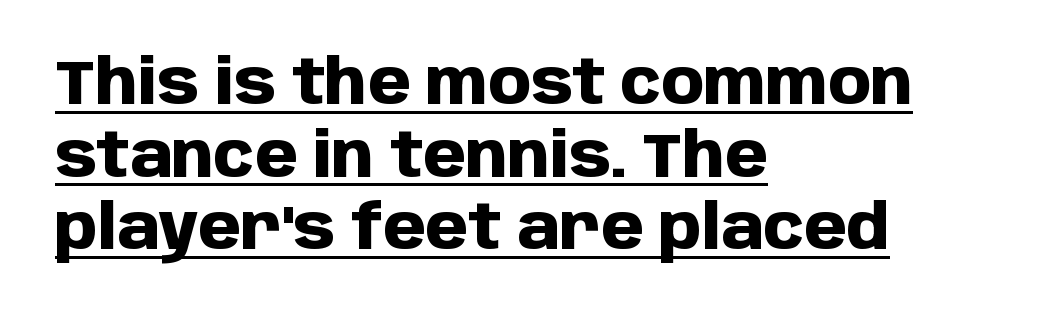
{"serif": "no", "italic": "no", "bold": "yes", "weight": "heavy", "width": "normal", "stroke_contrast": "low", "x_height": "large", "monospaced": "no", "underline": "yes", "align": "left", "line_spacing_ratio": 1.19, "letter_spacing": "normal", "letter_spacing_em": 0.0, "glyph_px": 61}
